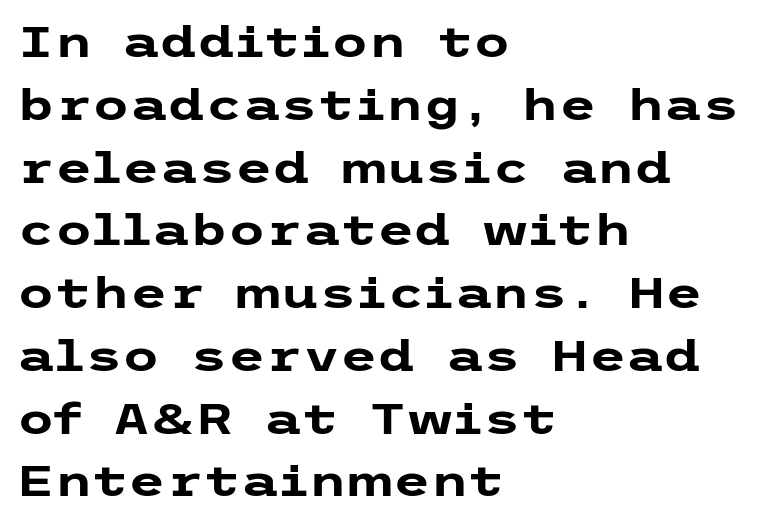
Caption: standard tracking, unaltered. Weight: bold. Horizontally, the lines are justified to the leading edge only. The letters stand straight up with perfectly vertical stems. The lines sit at an ordinary, default distance from one another.
